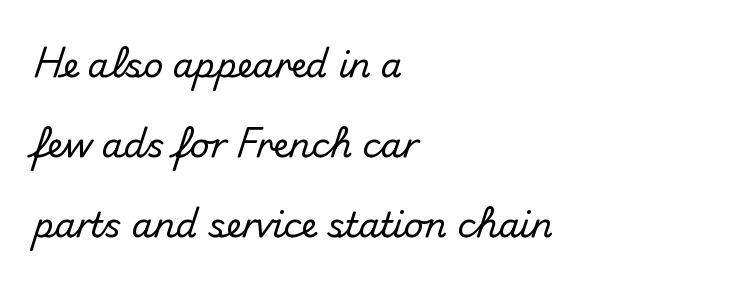
The image shows 34 px sans-serif type; set left-aligned, loose line spacing (2.36x), normal letter spacing, not underlined; medium stroke contrast and a small x-height.
